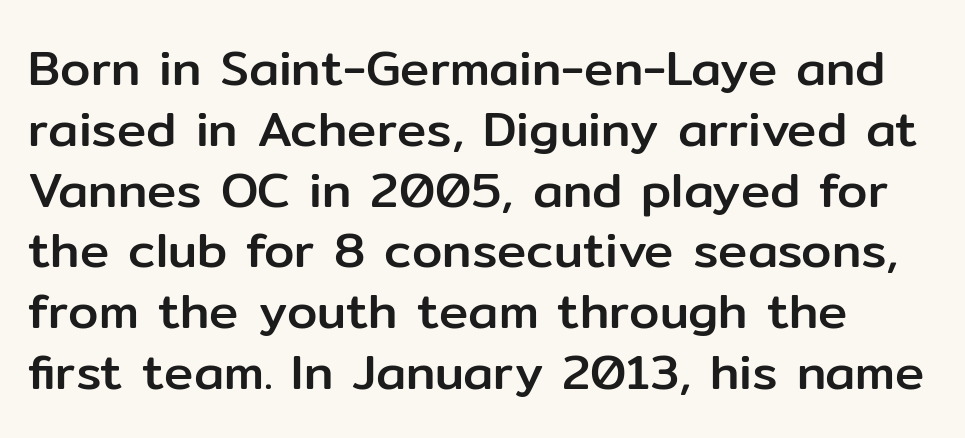
Q: Is the text italic (slanted)? A: No, it is upright.
Q: Is the typeface a serif or a sans-serif typeface? A: Sans-serif.
Q: Is the text underlined? A: No.
Q: Is the spacing between letters normal or unusually wide? A: Normal.
Q: Width (condensed, normal, or wide)? A: Normal.
Q: Stroke contrast? A: Low.
Q: x-height? A: Medium.
Q: Monospaced? A: No.
